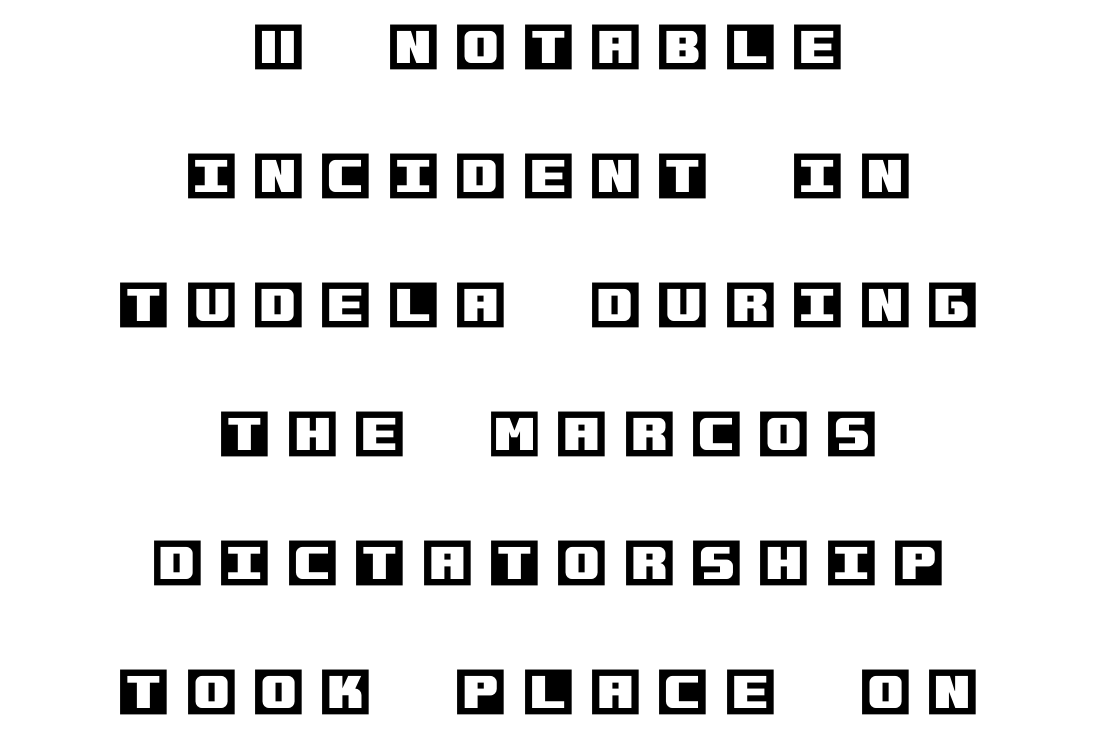
{"italic": "no", "width": "normal", "x_height": "large", "underline": "no", "align": "center", "line_spacing": "loose", "line_spacing_ratio": 2.48, "letter_spacing": "wide", "letter_spacing_em": 0.32, "glyph_px": 52}
